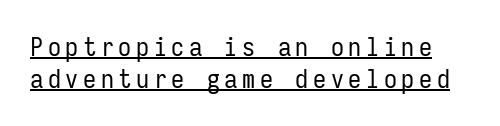
The image shows 26 px text type, upright; set line spacing 1.22x, underlined.
